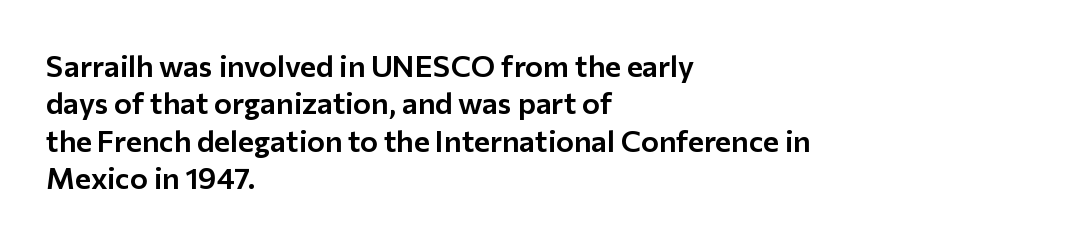
Q: Is the text italic (slanted)? A: No, it is upright.
Q: Is the typeface a serif or a sans-serif typeface? A: Sans-serif.
Q: Is the text underlined? A: No.
Q: How is the paragraph aligned? A: Left-aligned.
Q: Is the spacing between letters normal or unusually wide? A: Normal.
Q: Is the spacing between lines tight, normal or loose? A: Normal.
Q: Width (condensed, normal, or wide)? A: Normal.
Q: Stroke contrast? A: Low.
Q: x-height? A: Medium.
Q: Monospaced? A: No.
